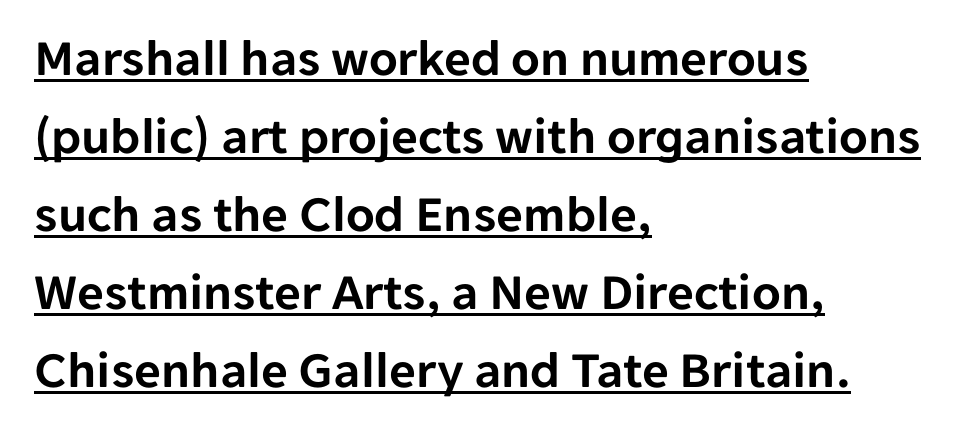
{"serif": "no", "italic": "no", "width": "normal", "stroke_contrast": "low", "x_height": "medium", "monospaced": "no", "underline": "yes", "align": "left", "line_spacing": "normal", "line_spacing_ratio": 1.5, "letter_spacing": "normal", "letter_spacing_em": 0.0, "glyph_px": 52}
